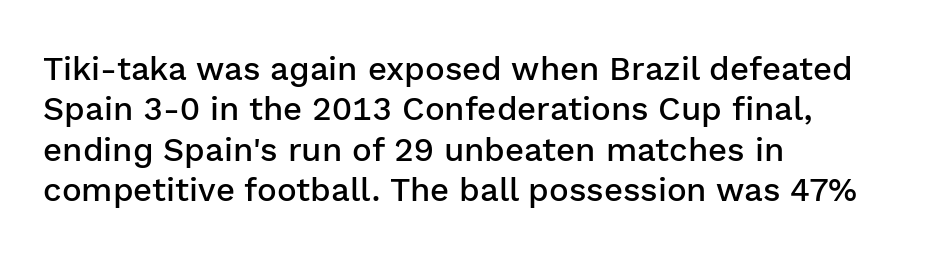
In CSS terms this would be text-align: left. Students, note that the glyphs here touch the page at normal intervals. Notice the strokes are somewhat thickened but not fully heavy: this is a semibold. I'd call this a sans setting — the letters go barefoot.
